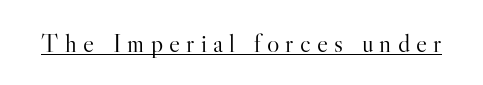
Q: Is the text bold? A: No.
Q: Is the text italic (slanted)? A: No, it is upright.
Q: Is the text underlined? A: Yes.
Q: Is the spacing between letters normal or unusually wide? A: Unusually wide.
